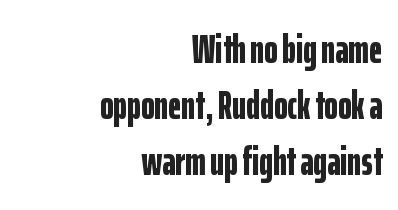
Q: Is the text bold? A: Yes.
Q: Is the text italic (slanted)? A: No, it is upright.
Q: Is the typeface a serif or a sans-serif typeface? A: Sans-serif.
Q: Is the text underlined? A: No.
Q: How is the paragraph aligned? A: Right-aligned.
Q: Is the spacing between letters normal or unusually wide? A: Normal.
Q: Is the spacing between lines tight, normal or loose? A: Normal.
Q: Width (condensed, normal, or wide)? A: Condensed.
Q: Stroke contrast? A: Low.
Q: x-height? A: Medium.
Q: Monospaced? A: No.
